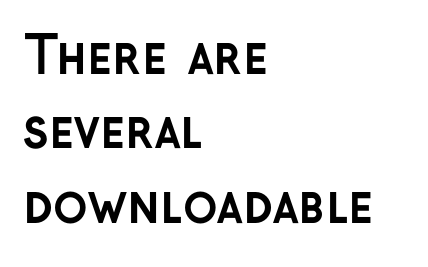
Q: Is the text bold? A: Yes.
Q: Is the text italic (slanted)? A: No, it is upright.
Q: Is the typeface a serif or a sans-serif typeface? A: Sans-serif.
Q: Is the text underlined? A: No.
Q: How is the paragraph aligned? A: Left-aligned.
Q: Is the spacing between letters normal or unusually wide? A: Normal.
Q: Is the spacing between lines tight, normal or loose? A: Normal.
Q: Width (condensed, normal, or wide)? A: Normal.
Q: Stroke contrast? A: Low.
Q: x-height? A: Medium.
Q: Monospaced? A: No.
